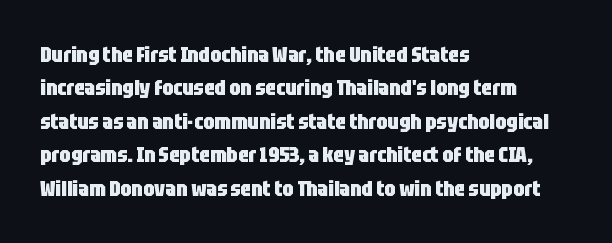
The image shows 22 px bold type, upright; set left-aligned, normal line spacing (1.52x), normal letter spacing, not underlined.
